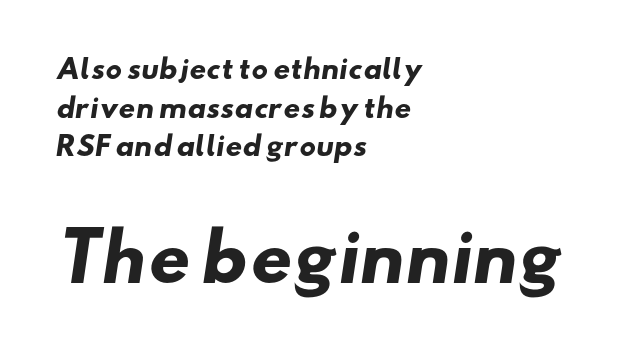
The image shows 65 px heavy, wide sans-serif type; set left-aligned, normal line spacing (1.49x), normal letter spacing, not underlined; the second (bottom) block is 2.5x larger; low stroke contrast and a small x-height.
